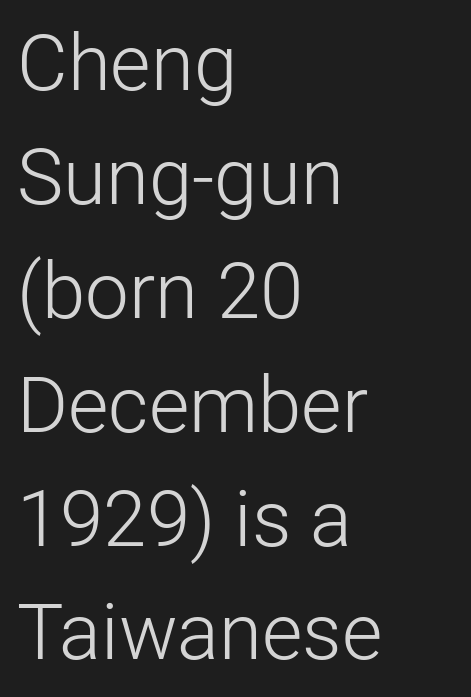
{"serif": "no", "italic": "no", "bold": "no", "weight": "light", "width": "normal", "stroke_contrast": "low", "x_height": "medium", "monospaced": "no", "underline": "no", "align": "left", "line_spacing": "normal", "line_spacing_ratio": 1.46, "letter_spacing": "normal", "letter_spacing_em": 0.0, "glyph_px": 78}
